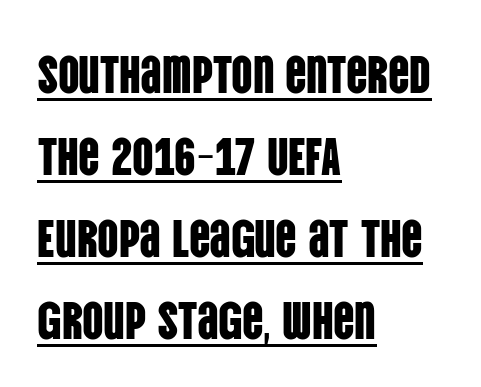
{"serif": "no", "italic": "no", "width": "condensed", "stroke_contrast": "low", "x_height": "large", "monospaced": "no", "underline": "yes", "align": "left", "line_spacing": "normal", "line_spacing_ratio": 1.55, "letter_spacing": "normal", "letter_spacing_em": 0.0, "glyph_px": 53}
